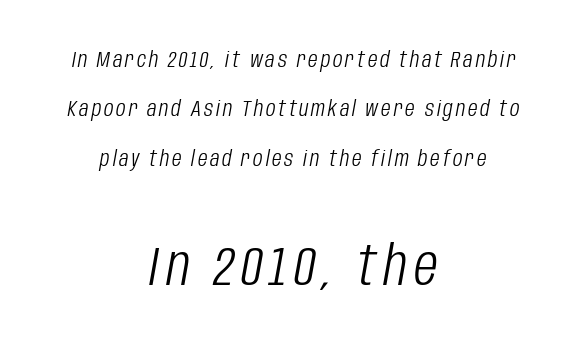
{"italic": "yes", "lean": "right", "slant_degrees": 10, "bold": "no", "weight": "light", "width": "condensed", "stroke_contrast": "low", "x_height": "large", "monospaced": "no", "underline": "no", "align": "center", "line_spacing": "loose", "line_spacing_ratio": 2.24, "larger_block": "second", "size_ratio": 2.5, "glyph_px": 55}
